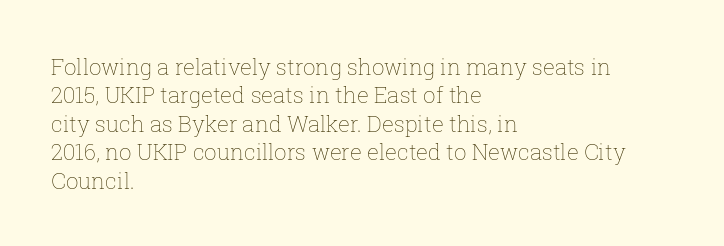
Rule under the text: the space is simply empty. Honestly, the letter spacing is just normal — you wouldn't notice it. The font's upright variant was chosen for this text. The strokes are not fattened; the text isn't bold. Layout note: lines flush left. The designer left line spacing at the default.
